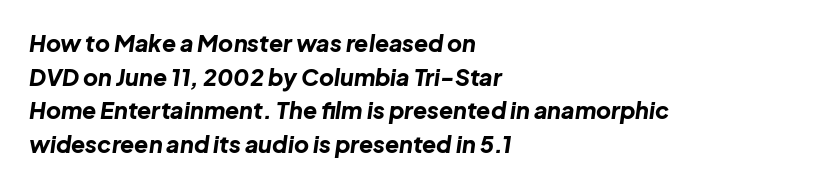
Between one letter and the next there's only the usual sliver of space. The rendering anchors every line to the left-hand side. Set as a true bold cut, around the 700 mark. Does the lettering tilt? It does — this is italic.
